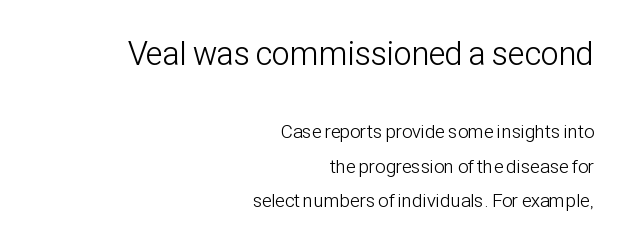
Check where the strokes stop: nothing finishes them off — pure sans. Ascenders rise straight up at ninety degrees. Compared with a flush-left layout, this one pins lines to the opposite, right side. The gap between lines stays unmarked. These lines are rendered in a variable-pitch font.
